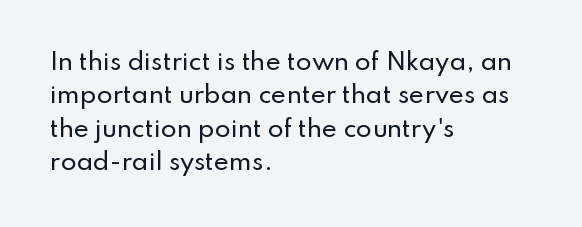
Q: Is the text italic (slanted)? A: No, it is upright.
Q: Is the text underlined? A: No.
Q: How is the paragraph aligned? A: Left-aligned.
Q: Is the spacing between letters normal or unusually wide? A: Normal.
Q: Is the spacing between lines tight, normal or loose? A: Normal.
